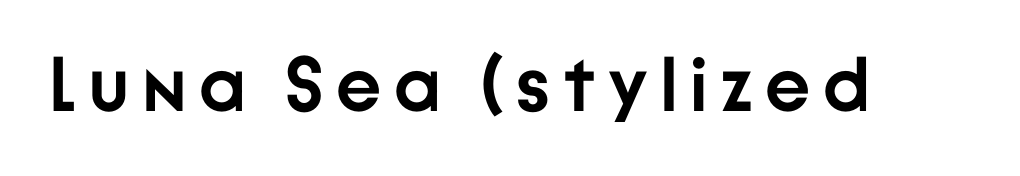
The image shows 77 px semibold sans-serif type, upright; set not underlined; low stroke contrast and a medium x-height.
